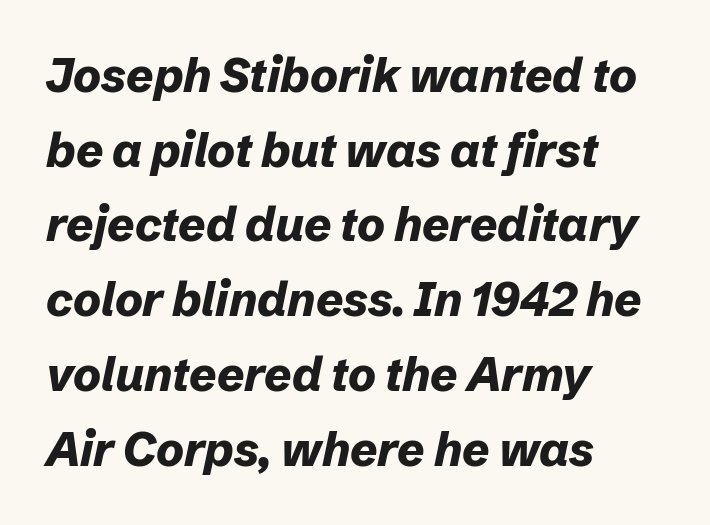
{"italic": "yes", "lean": "right", "slant_degrees": 12, "bold": "yes", "weight": "bold", "width": "normal", "stroke_contrast": "low", "x_height": "medium", "monospaced": "no", "underline": "no", "align": "left", "line_spacing": "normal", "line_spacing_ratio": 1.59, "letter_spacing": "normal", "letter_spacing_em": 0.0, "glyph_px": 47}
